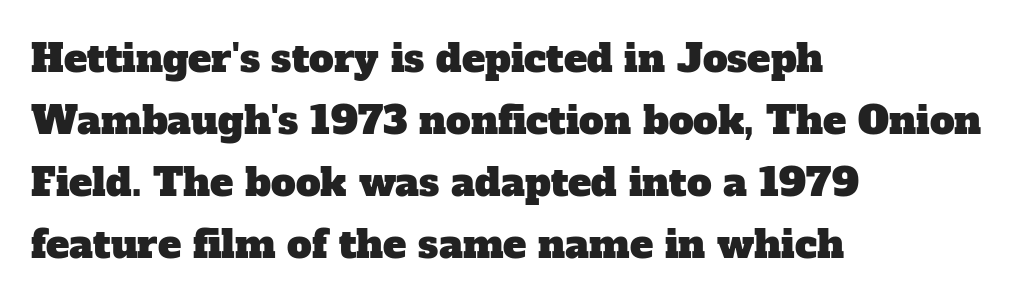
The image shows 39 px serif type; set left-aligned, normal line spacing (1.59x), normal letter spacing, not underlined; low stroke contrast and a medium x-height.
